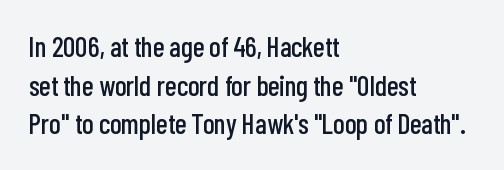
{"serif": "no", "italic": "no", "width": "condensed", "stroke_contrast": "low", "x_height": "medium", "monospaced": "no", "underline": "no", "align": "left", "line_spacing": "normal", "line_spacing_ratio": 1.38, "letter_spacing": "normal", "letter_spacing_em": 0.0, "glyph_px": 28}
